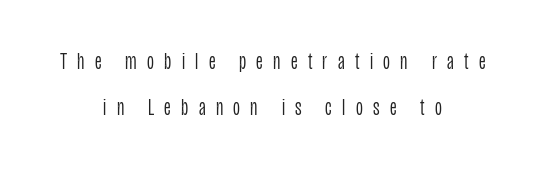
{"italic": "no", "bold": "no", "underline": "no", "align": "center", "line_spacing": "loose", "line_spacing_ratio": 1.93, "letter_spacing": "wide", "letter_spacing_em": 0.43, "glyph_px": 24}
